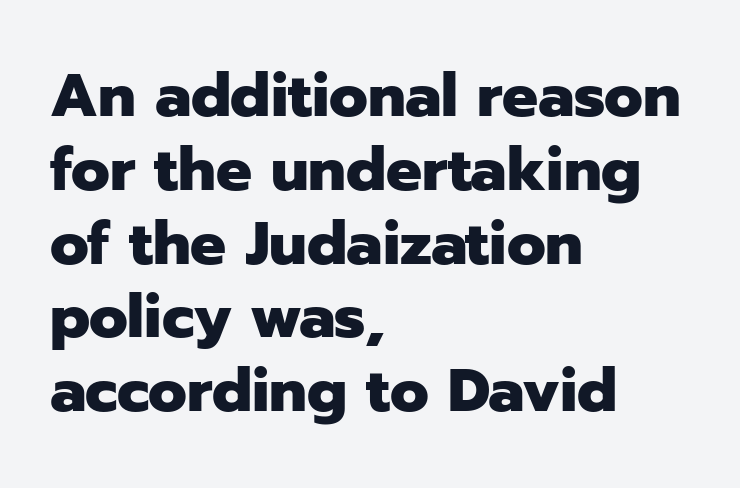
The image shows 60 px heavy sans-serif type, upright; set left-aligned, line spacing 1.23x, normal letter spacing, not underlined; low stroke contrast and a medium x-height.
